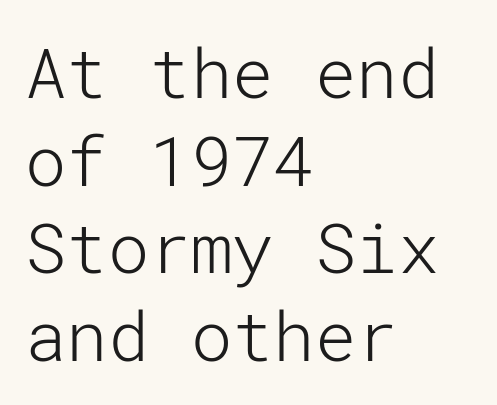
{"serif": "no", "italic": "no", "bold": "no", "weight": "light", "width": "normal", "stroke_contrast": "low", "x_height": "medium", "underline": "no", "align": "left", "line_spacing": "normal", "line_spacing_ratio": 1.27, "letter_spacing": "normal", "letter_spacing_em": 0.0, "glyph_px": 69}
